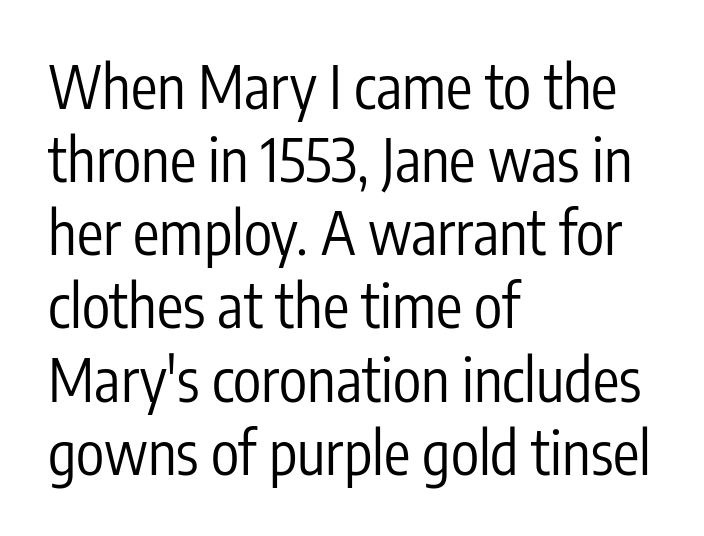
This rendering employs a face without finishing strokes, i.e., a sans-serif. A roman cut, with each character standing at attention. You could call the tracking neutral — neither tight nor loose. The area under the type is left untouched. Note the varied advance widths — an 'i' is clearly narrower than an 'm'. If you drew a ruler down the left edge, every line would touch it.
